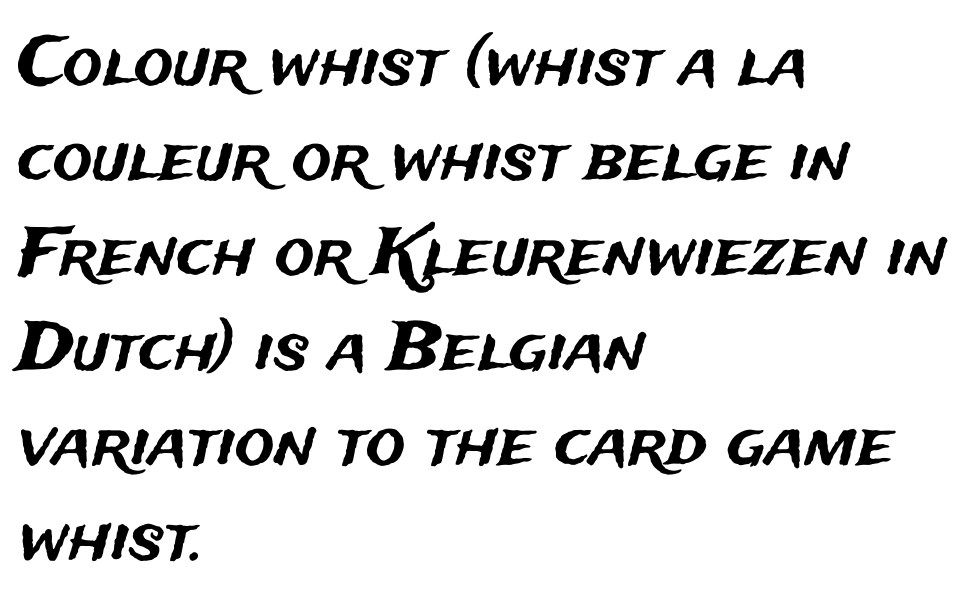
The rows are spaced the way most documents space them. You could call the tracking neutral — neither tight nor loose. The passage is arranged the way most books set body copy — flush left. Does the type have serifs? No, each stem ends abruptly.
